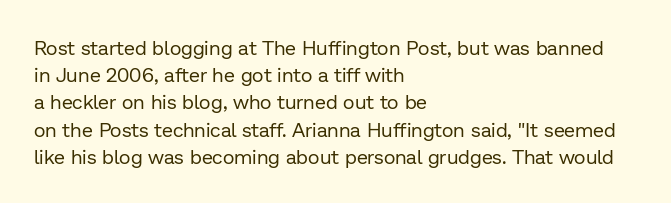
{"italic": "no", "bold": "no", "underline": "no", "align": "left", "line_spacing": "normal", "line_spacing_ratio": 1.36, "letter_spacing": "normal", "letter_spacing_em": 0.0, "glyph_px": 20}
